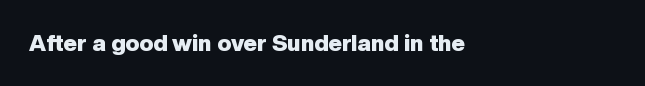
Q: Is the text bold? A: Yes.
Q: Is the text italic (slanted)? A: No, it is upright.
Q: Is the text underlined? A: No.
Q: How is the paragraph aligned? A: Left-aligned.
Q: Is the spacing between letters normal or unusually wide? A: Normal.
